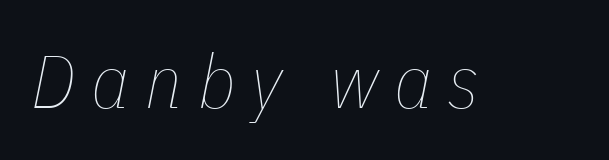
Q: Is the text bold? A: No.
Q: Is the text italic (slanted)? A: Yes, it leans right by about 11 degrees.
Q: Is the text underlined? A: No.
Q: Is the spacing between letters normal or unusually wide? A: Unusually wide.
Q: Width (condensed, normal, or wide)? A: Condensed.
Q: Stroke contrast? A: Low.
Q: x-height? A: Medium.
Q: Monospaced? A: No.
